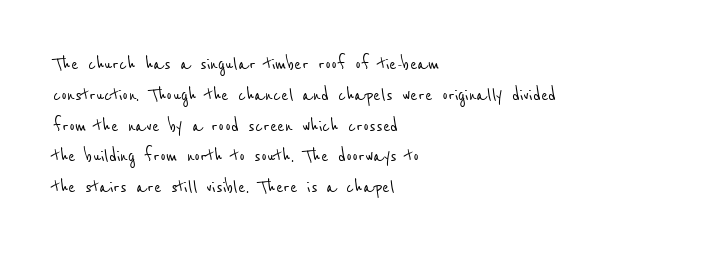
The image shows 22 px text type; set left-aligned, normal line spacing (1.4x), normal letter spacing, not underlined.
